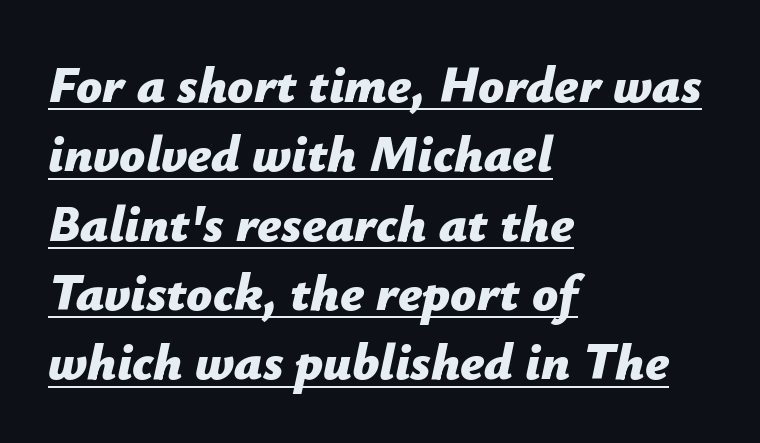
{"italic": "yes", "lean": "right", "slant_degrees": 12, "bold": "yes", "weight": "bold", "width": "normal", "stroke_contrast": "low", "x_height": "medium", "monospaced": "no", "underline": "yes", "align": "left", "line_spacing": "normal", "line_spacing_ratio": 1.36, "letter_spacing": "normal", "letter_spacing_em": 0.0, "glyph_px": 51}
